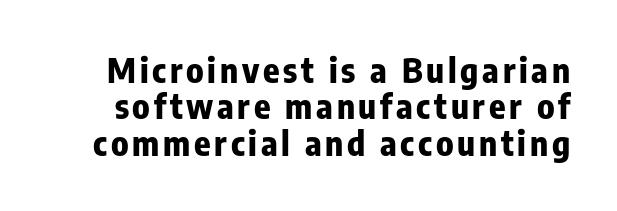
The image shows 34 px bold, condensed sans-serif type, upright; set tight line spacing (1.07x), not underlined; low stroke contrast and a medium x-height.
